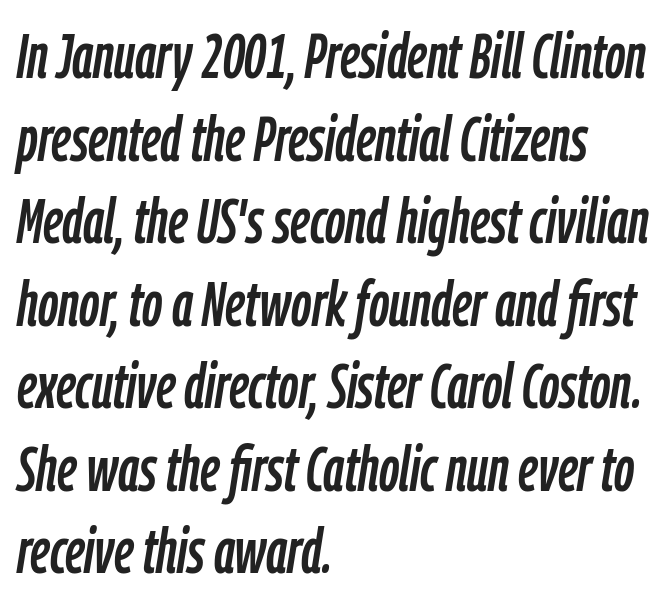
These lines are rendered in a variable-pitch font. Check under the words: just untouched page. The line texture is even and compact thanks to regular tracking. These lines stack with their left ends in a neat column. Vertically, the passage feels balanced, rows spaced as you'd expect. Posture: slanted.
